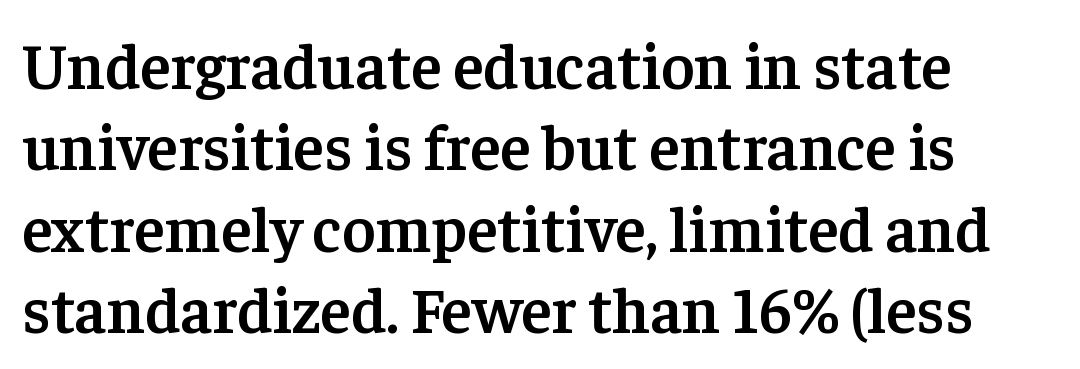
The image shows 64 px semibold serif type, upright; set left-aligned, normal line spacing (1.27x), normal letter spacing, not underlined; low stroke contrast and a medium x-height.
